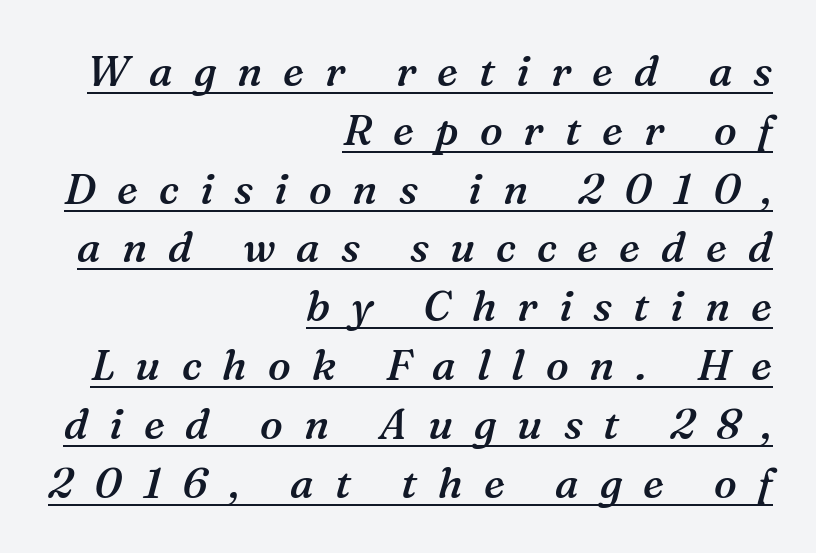
{"serif": "yes", "italic": "yes", "lean": "right", "slant_degrees": 16, "bold": "semi", "weight": "semibold", "width": "normal", "stroke_contrast": "medium", "x_height": "medium", "monospaced": "no", "underline": "yes", "align": "right", "line_spacing": "normal", "line_spacing_ratio": 1.4, "letter_spacing": "wide", "letter_spacing_em": 0.5, "glyph_px": 42}
